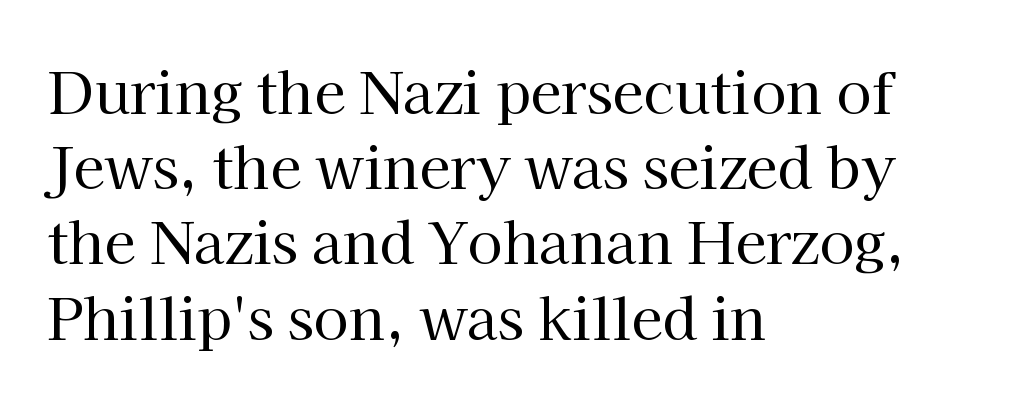
{"serif": "yes", "italic": "no", "bold": "no", "weight": "regular", "width": "normal", "stroke_contrast": "high", "x_height": "medium", "monospaced": "no", "underline": "no", "align": "left", "line_spacing": "normal", "line_spacing_ratio": 1.32, "letter_spacing": "normal", "letter_spacing_em": 0.0, "glyph_px": 57}
